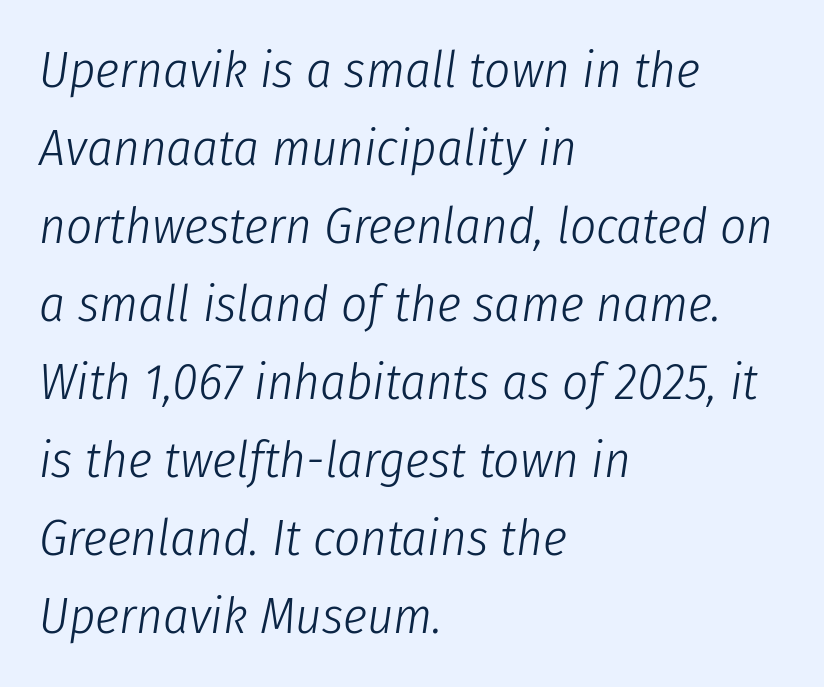
Short note: letters normally spaced. The letters advance in unequal steps, a hallmark of proportional type. The text block is weighted toward the left margin, trailing off unevenly rightward. Successive baselines arrive at the customary interval. Notice how the stems are inclined rather than vertical — that's the hallmark of italics.
